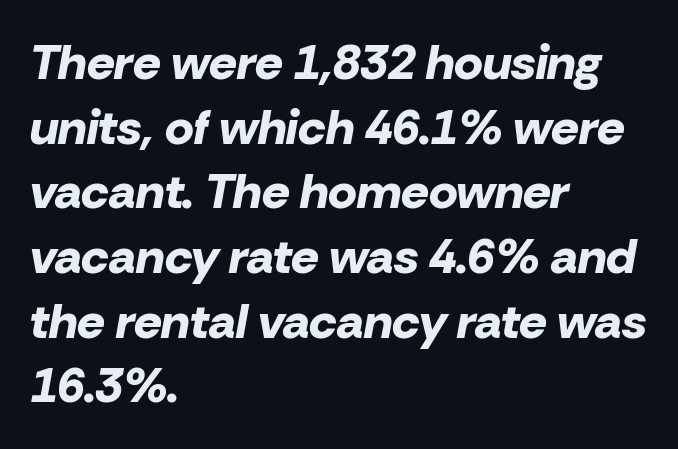
Q: Is the text bold? A: Yes.
Q: Is the text italic (slanted)? A: Yes, it leans right by about 10 degrees.
Q: Is the text underlined? A: No.
Q: How is the paragraph aligned? A: Left-aligned.
Q: Is the spacing between letters normal or unusually wide? A: Normal.
Q: Is the spacing between lines tight, normal or loose? A: Normal.
Q: Width (condensed, normal, or wide)? A: Normal.
Q: Stroke contrast? A: Low.
Q: x-height? A: Medium.
Q: Monospaced? A: No.
